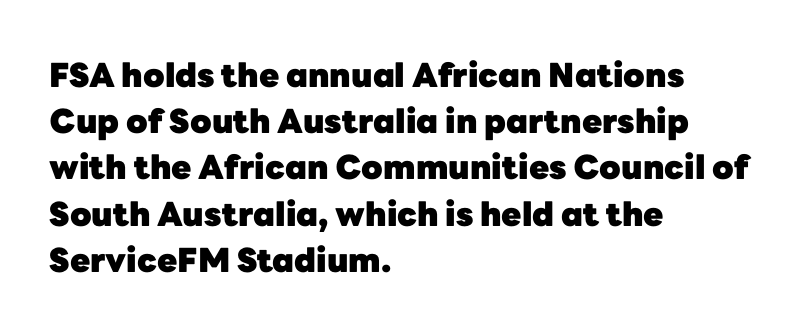
{"serif": "no", "italic": "no", "bold": "yes", "weight": "heavy", "width": "normal", "stroke_contrast": "low", "x_height": "medium", "monospaced": "no", "underline": "no", "align": "left", "line_spacing": "normal", "line_spacing_ratio": 1.4, "letter_spacing": "normal", "letter_spacing_em": 0.0, "glyph_px": 33}
